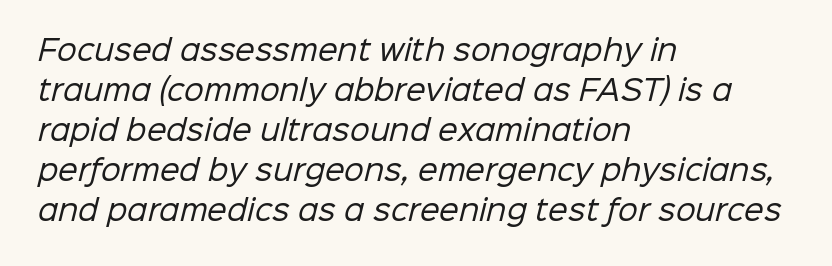
The image shows 28 px regular-weight sans-serif type; set left-aligned, normal line spacing (1.43x), normal letter spacing, not underlined; low stroke contrast and a medium x-height.
